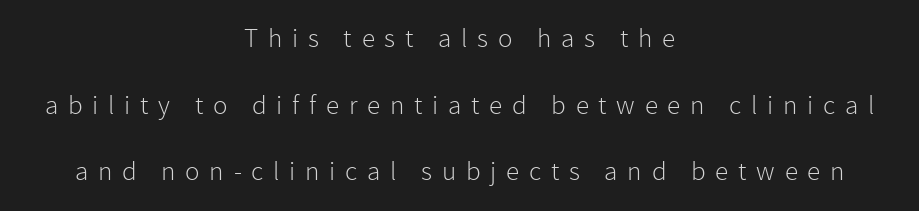
{"italic": "no", "bold": "no", "underline": "no", "align": "center", "line_spacing": "loose", "line_spacing_ratio": 2.47, "letter_spacing": "wide", "letter_spacing_em": 0.36, "glyph_px": 27}
